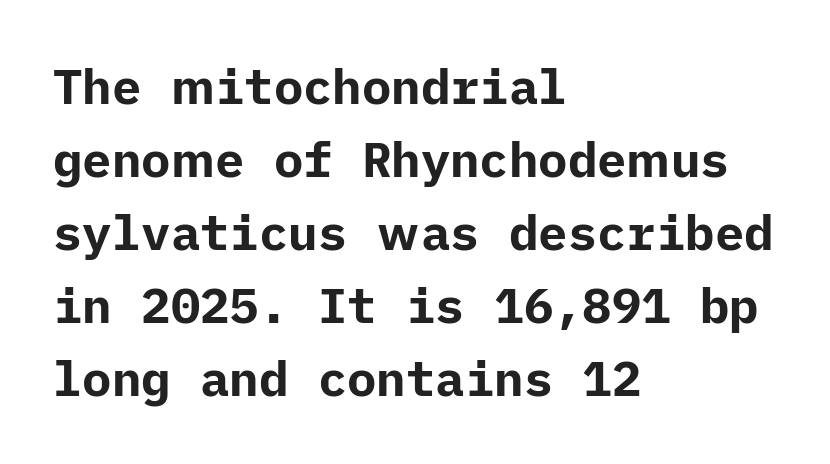
{"serif": "no", "italic": "no", "bold": "yes", "weight": "bold", "width": "normal", "stroke_contrast": "low", "x_height": "medium", "underline": "no", "align": "left", "line_spacing": "normal", "line_spacing_ratio": 1.49, "letter_spacing": "normal", "letter_spacing_em": 0.0, "glyph_px": 49}
